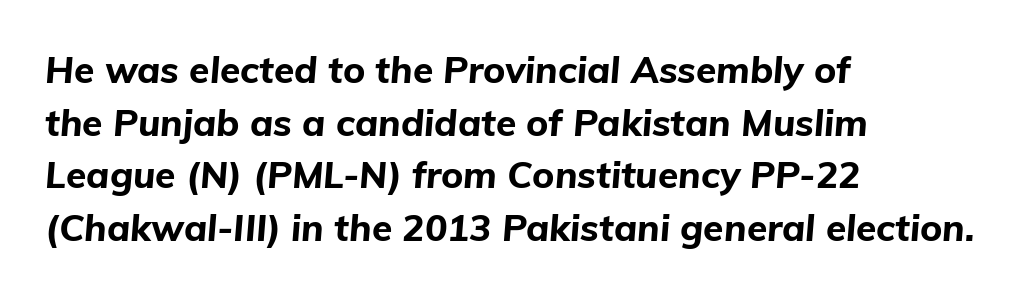
Q: Is the text bold? A: Yes.
Q: Is the text italic (slanted)? A: Yes, it leans right by about 5 degrees.
Q: Is the text underlined? A: No.
Q: How is the paragraph aligned? A: Left-aligned.
Q: Is the spacing between letters normal or unusually wide? A: Normal.
Q: Is the spacing between lines tight, normal or loose? A: Normal.
Q: Width (condensed, normal, or wide)? A: Normal.
Q: Stroke contrast? A: Low.
Q: x-height? A: Medium.
Q: Monospaced? A: No.
